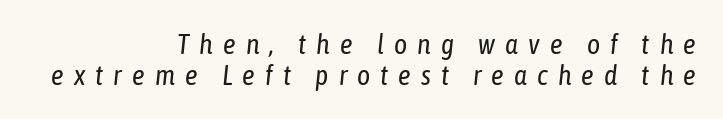
{"italic": "yes", "lean": "right", "slant_degrees": 6, "bold": "no", "weight": "regular", "width": "condensed", "stroke_contrast": "low", "x_height": "medium", "monospaced": "no", "underline": "no", "align": "right", "line_spacing": "tight", "line_spacing_ratio": 1.12, "letter_spacing": "wide", "letter_spacing_em": 0.36, "glyph_px": 28}
